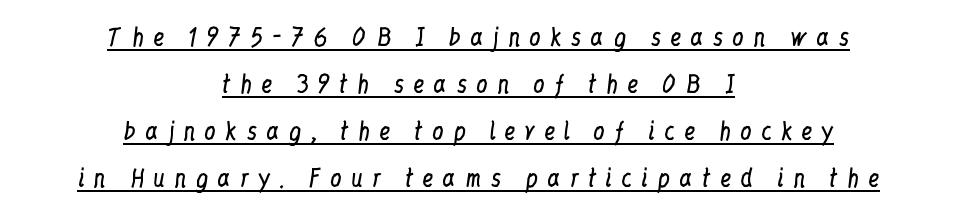
Counters stay open thanks to moderate or lighter strokes. You can see a thin bar hugging the bottom of the glyphs. Which margin do the lines hug? Neither — every line sits in the middle.
